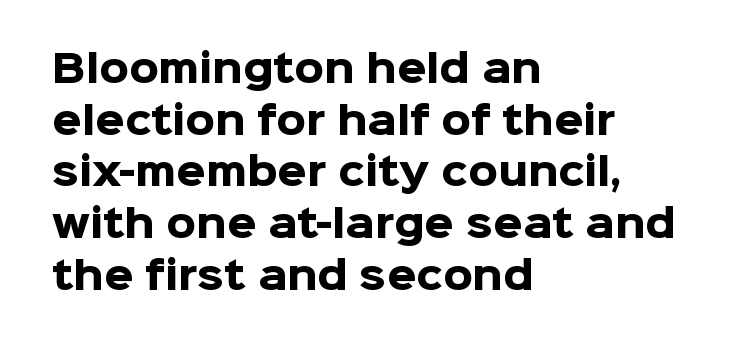
The image shows 38 px heavy sans-serif type, upright; set left-aligned, normal line spacing (1.36x), normal letter spacing, not underlined; low stroke contrast and a medium x-height.
